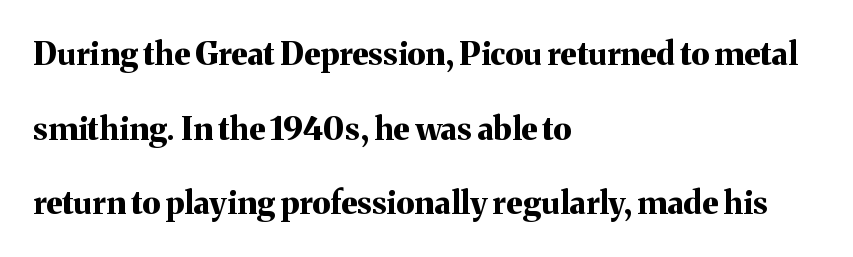
{"serif": "yes", "italic": "no", "bold": "yes", "weight": "bold", "width": "normal", "stroke_contrast": "medium", "x_height": "medium", "monospaced": "no", "underline": "no", "align": "left", "line_spacing": "loose", "line_spacing_ratio": 2.33, "letter_spacing": "normal", "letter_spacing_em": 0.0, "glyph_px": 32}
